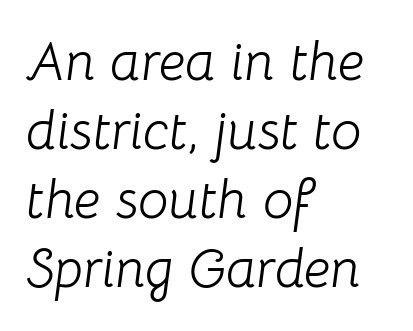
The image shows 54 px light type, italic (leaning right); set left-aligned, normal line spacing (1.28x), normal letter spacing, not underlined; low stroke contrast and a medium x-height.
